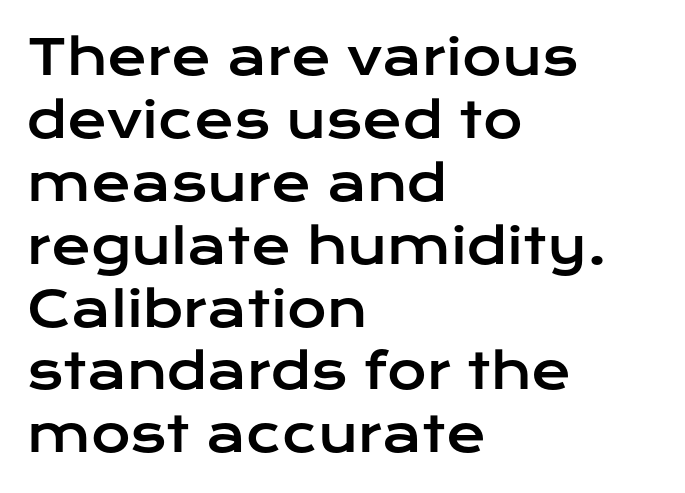
Letterform terminals end flat and unadorned throughout the passage. This sample uses an upright cut, with every glyph sitting square on the baseline. Visually the block forms a straight wall on the left and a jagged coastline on the right. Type without underlining. The tracking reads as untouched default to a designer's eye. The line-height multiplier appears to be the usual default.
